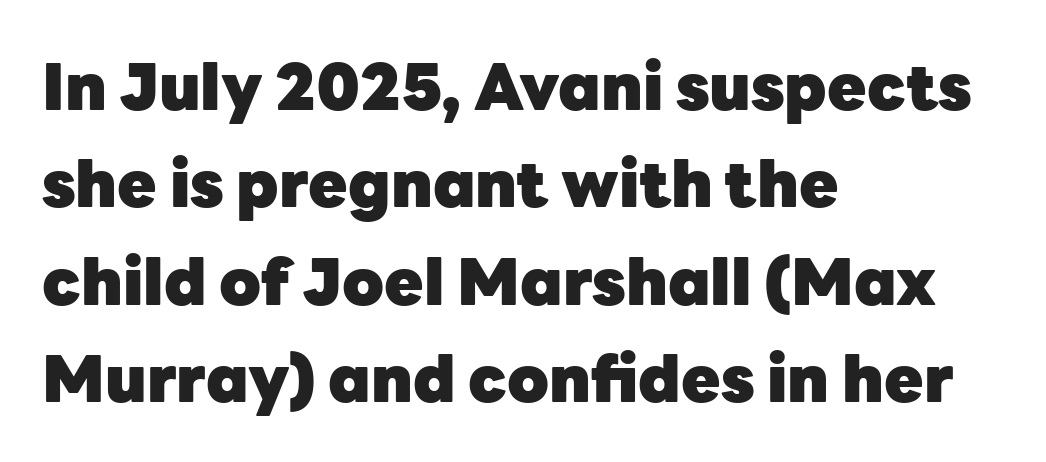
{"serif": "no", "italic": "no", "bold": "yes", "weight": "heavy", "width": "normal", "stroke_contrast": "low", "x_height": "medium", "monospaced": "no", "underline": "no", "align": "left", "line_spacing": "normal", "line_spacing_ratio": 1.52, "letter_spacing": "normal", "letter_spacing_em": 0.0, "glyph_px": 64}
